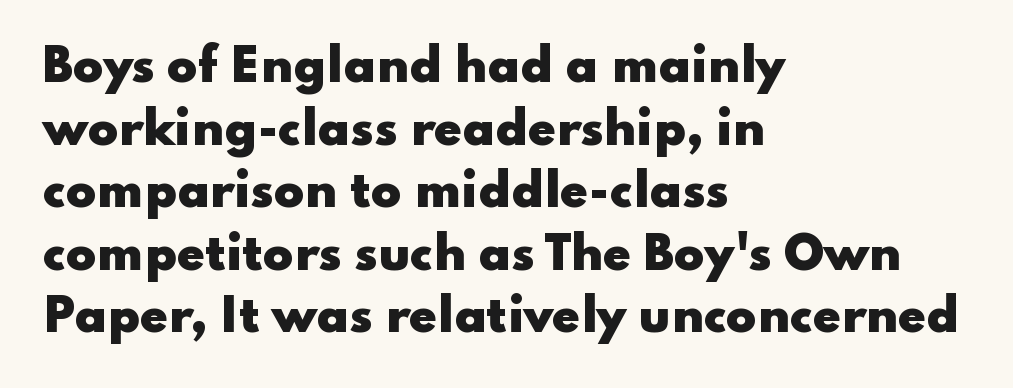
The image shows 45 px heavy, wide sans-serif type, upright; set left-aligned, normal line spacing (1.39x), normal letter spacing, not underlined; low stroke contrast and a small x-height.
